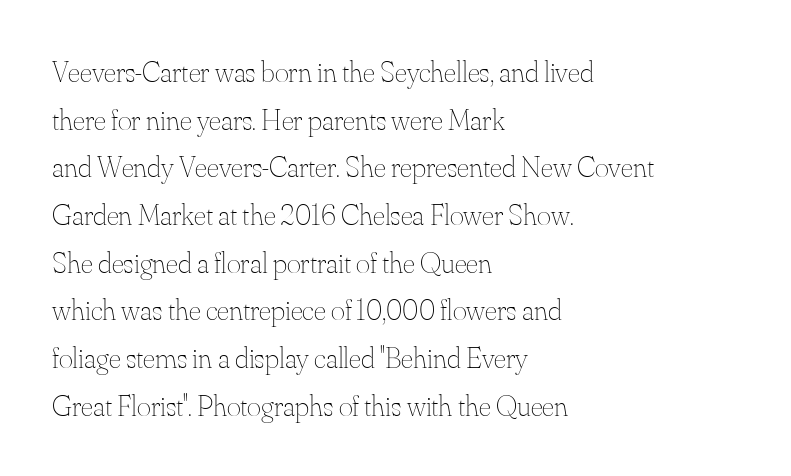
{"italic": "no", "bold": "no", "weight": "thin", "width": "normal", "stroke_contrast": "medium", "x_height": "small", "monospaced": "no", "underline": "no", "align": "left", "line_spacing": "normal", "line_spacing_ratio": 1.59, "letter_spacing": "normal", "letter_spacing_em": 0.0, "glyph_px": 30}
